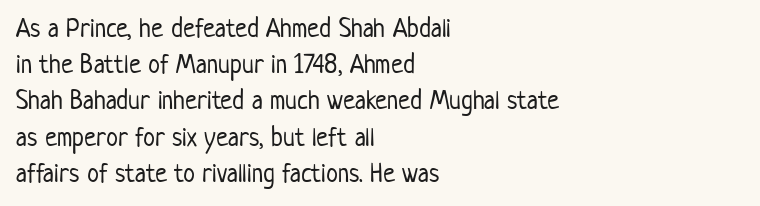
{"italic": "no", "bold": "no", "underline": "no", "align": "left", "line_spacing": "normal", "line_spacing_ratio": 1.34, "letter_spacing": "normal", "letter_spacing_em": 0.0, "glyph_px": 27}
